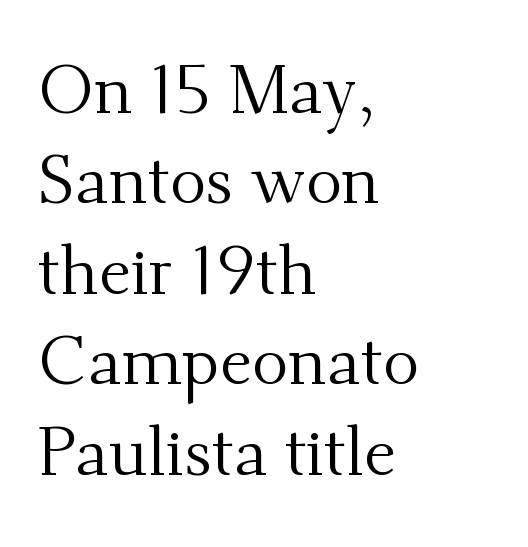
This sample has the flowing, uneven cadence of proportional lettering. These glyphs show unthickened strokes, regular width or finer. Evenly set lines give the paragraph a standard silhouette. Where is the straight margin? On the left.
